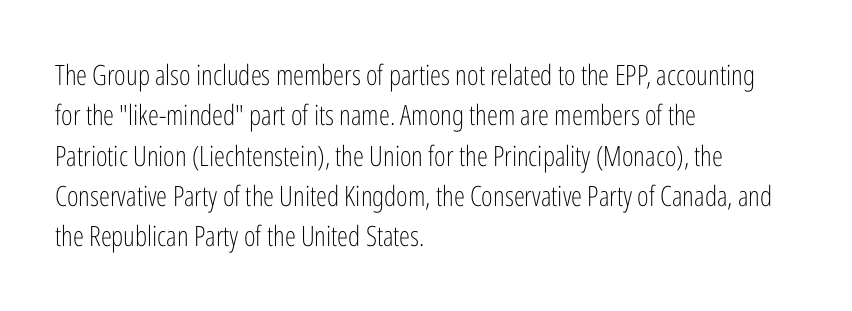
Q: Is the text bold? A: No.
Q: Is the text italic (slanted)? A: No, it is upright.
Q: Is the typeface a serif or a sans-serif typeface? A: Sans-serif.
Q: Is the text underlined? A: No.
Q: How is the paragraph aligned? A: Left-aligned.
Q: Is the spacing between letters normal or unusually wide? A: Normal.
Q: Is the spacing between lines tight, normal or loose? A: Normal.
Q: Width (condensed, normal, or wide)? A: Condensed.
Q: Stroke contrast? A: Low.
Q: x-height? A: Medium.
Q: Monospaced? A: No.
